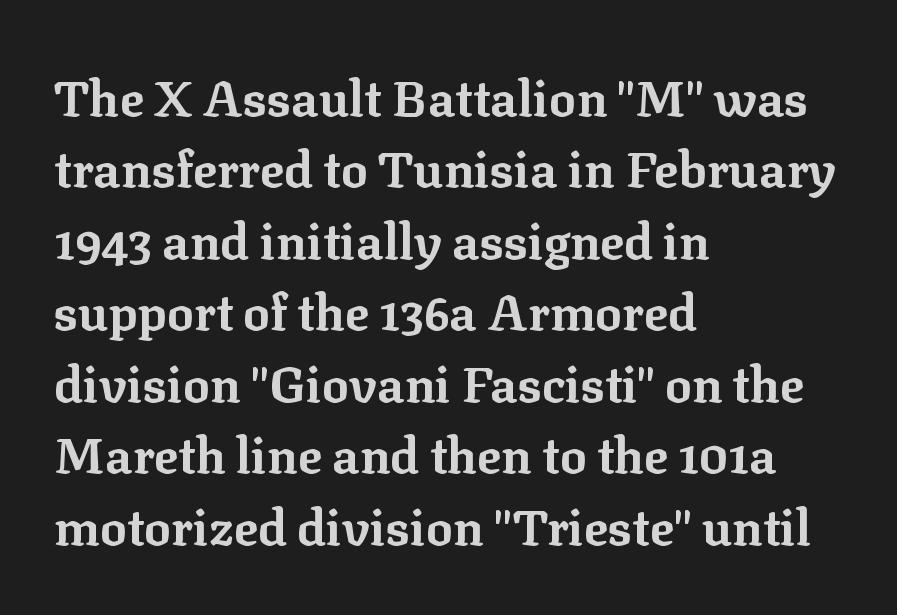
The image shows 50 px bold serif type, upright; set left-aligned, normal line spacing (1.43x), normal letter spacing, not underlined; low stroke contrast and a medium x-height.
